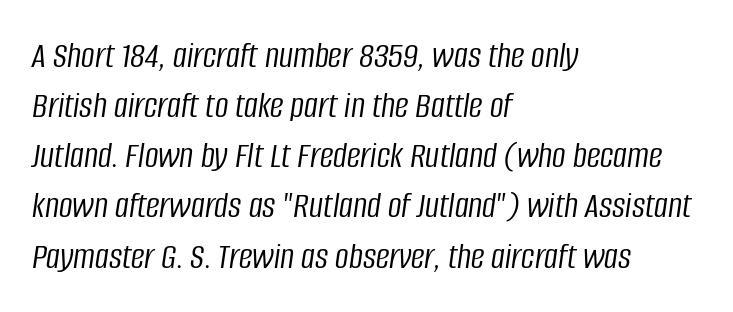
The image shows 38 px light, condensed type, italic (leaning right); set left-aligned, normal line spacing (1.32x), normal letter spacing, not underlined; low stroke contrast and a large x-height.
